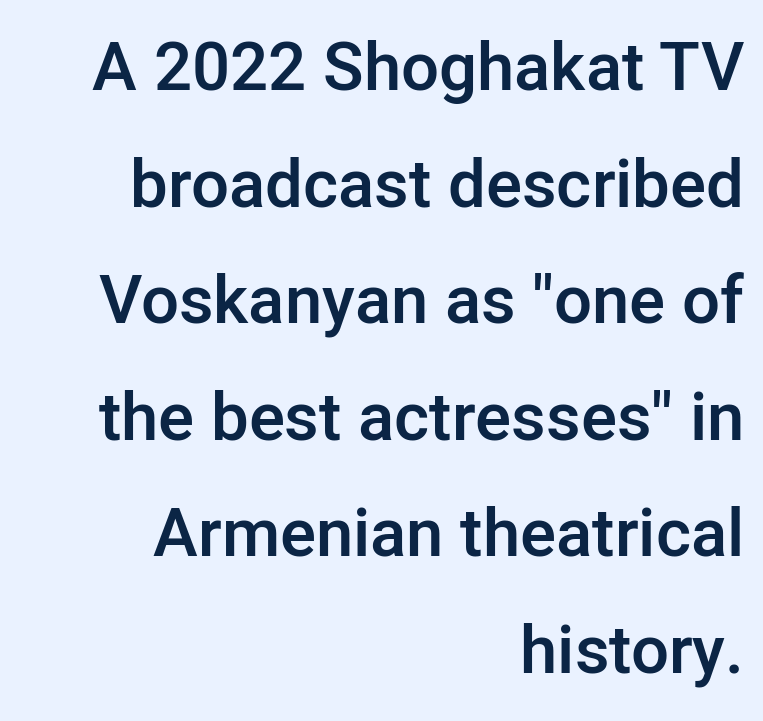
The image shows 67 px semibold sans-serif type, upright; set right-aligned, line spacing 1.74x, normal letter spacing, not underlined; low stroke contrast and a medium x-height.
